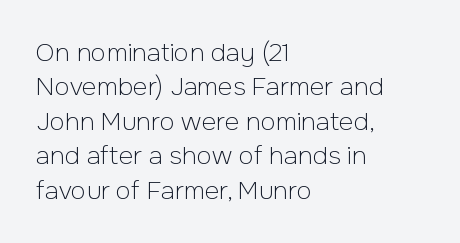
Q: Is the text bold? A: No.
Q: Is the text italic (slanted)? A: No, it is upright.
Q: Is the text underlined? A: No.
Q: How is the paragraph aligned? A: Left-aligned.
Q: Is the spacing between letters normal or unusually wide? A: Normal.
Q: Is the spacing between lines tight, normal or loose? A: Normal.
